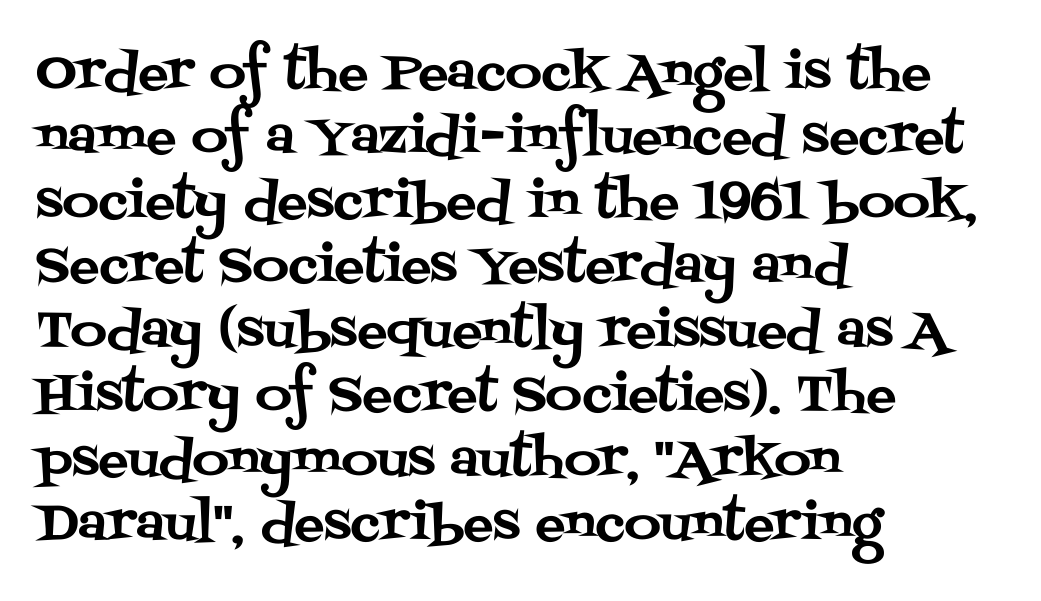
Q: Is the text italic (slanted)? A: No, it is upright.
Q: Is the typeface a serif or a sans-serif typeface? A: Serif.
Q: Is the text underlined? A: No.
Q: How is the paragraph aligned? A: Left-aligned.
Q: Is the spacing between letters normal or unusually wide? A: Normal.
Q: Is the spacing between lines tight, normal or loose? A: Normal.
Q: Width (condensed, normal, or wide)? A: Normal.
Q: Stroke contrast? A: Medium.
Q: x-height? A: Large.
Q: Monospaced? A: No.
